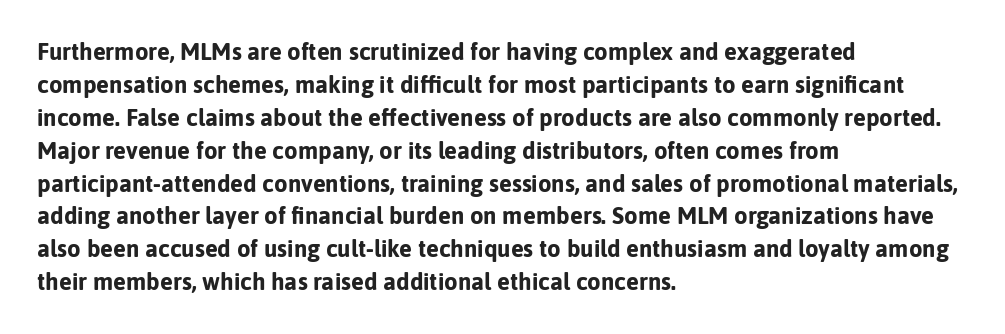
Q: Is the text bold? A: Yes.
Q: Is the text italic (slanted)? A: No, it is upright.
Q: Is the text underlined? A: No.
Q: How is the paragraph aligned? A: Left-aligned.
Q: Is the spacing between letters normal or unusually wide? A: Normal.
Q: Is the spacing between lines tight, normal or loose? A: Normal.
